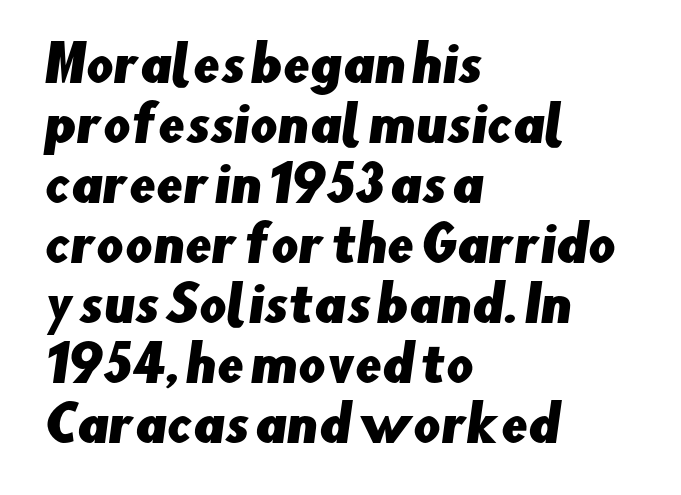
{"serif": "no", "width": "normal", "stroke_contrast": "low", "x_height": "small", "monospaced": "no", "underline": "no", "align": "left", "line_spacing": "normal", "line_spacing_ratio": 1.25, "letter_spacing": "normal", "letter_spacing_em": 0.0, "glyph_px": 48}
